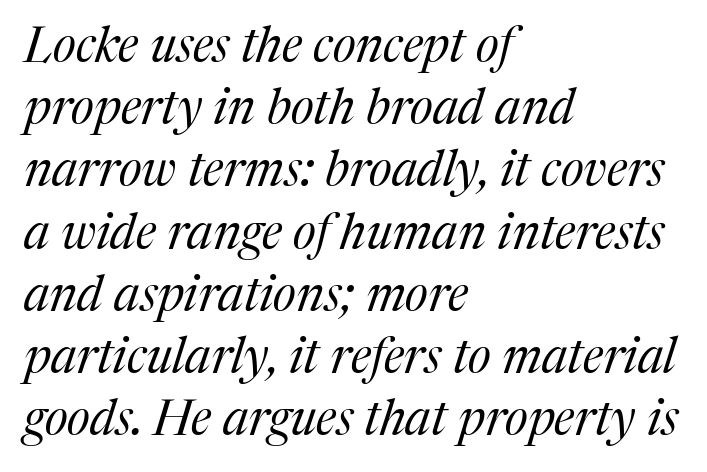
Q: Is the text bold? A: No.
Q: Is the text italic (slanted)? A: Yes, it leans right by about 17 degrees.
Q: Is the typeface a serif or a sans-serif typeface? A: Serif.
Q: Is the text underlined? A: No.
Q: How is the paragraph aligned? A: Left-aligned.
Q: Is the spacing between letters normal or unusually wide? A: Normal.
Q: Is the spacing between lines tight, normal or loose? A: Normal.
Q: Width (condensed, normal, or wide)? A: Normal.
Q: Stroke contrast? A: Medium.
Q: x-height? A: Medium.
Q: Monospaced? A: No.
